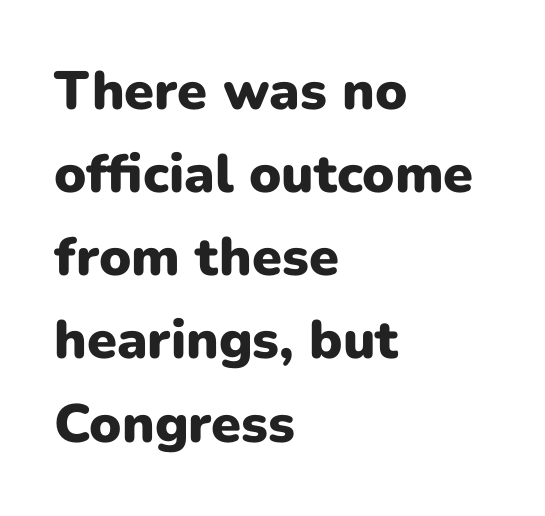
The image shows 54 px heavy sans-serif type, upright; set left-aligned, normal line spacing (1.54x), normal letter spacing, not underlined; low stroke contrast and a medium x-height.
